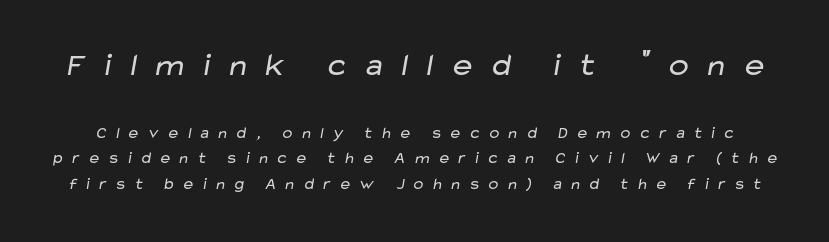
One glance says typical: line gaps are just what's usual. The passage shown is typeset with a sans-serif family. Think of a printed novel: that variable character pitch is what you see here. The cut favours lightness, reaching ordinary text weight at its darkest.
